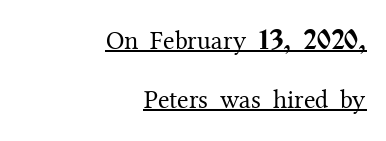
Q: Is the text bold? A: No.
Q: Is the text italic (slanted)? A: No, it is upright.
Q: Is the text underlined? A: Yes.
Q: How is the paragraph aligned? A: Right-aligned.
Q: Is the spacing between letters normal or unusually wide? A: Normal.
Q: Is the spacing between lines tight, normal or loose? A: Loose.
